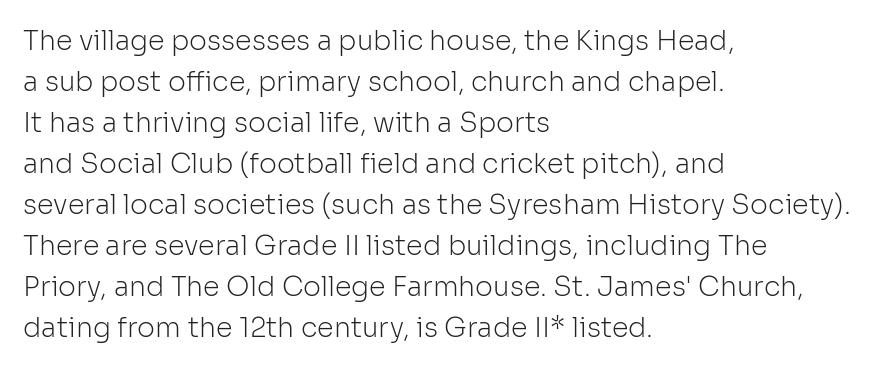
The image shows 27 px text type, upright; set left-aligned, normal line spacing (1.52x), normal letter spacing, not underlined.
